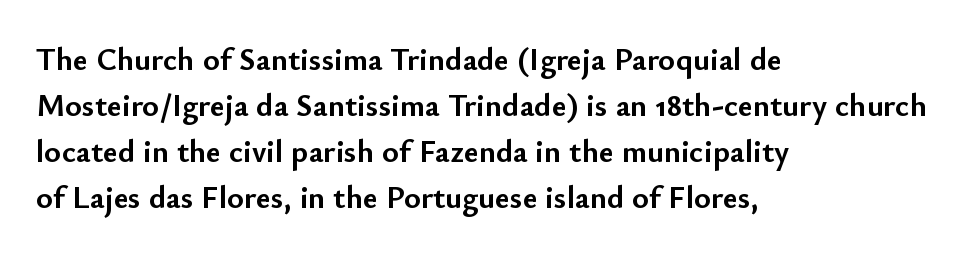
The image shows 32 px semibold sans-serif type, upright; set left-aligned, normal line spacing (1.44x), normal letter spacing, not underlined; low stroke contrast and a small x-height.
